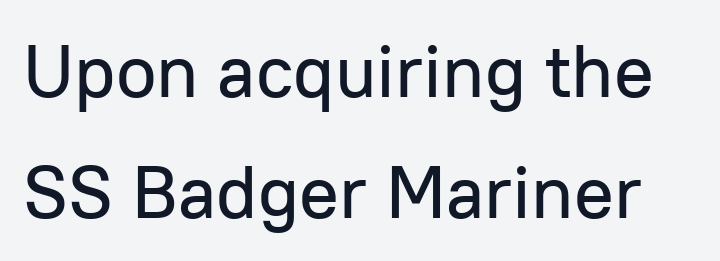
{"serif": "no", "italic": "no", "width": "normal", "stroke_contrast": "low", "x_height": "medium", "monospaced": "no", "underline": "no", "line_spacing": "normal", "line_spacing_ratio": 1.63, "letter_spacing": "normal", "letter_spacing_em": 0.0, "glyph_px": 74}
